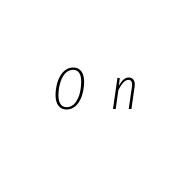
{"italic": "yes", "lean": "right", "slant_degrees": 8, "bold": "no", "weight": "light", "width": "condensed", "stroke_contrast": "low", "x_height": "medium", "monospaced": "no", "underline": "no", "letter_spacing": "wide", "letter_spacing_em": 0.4, "glyph_px": 60}
